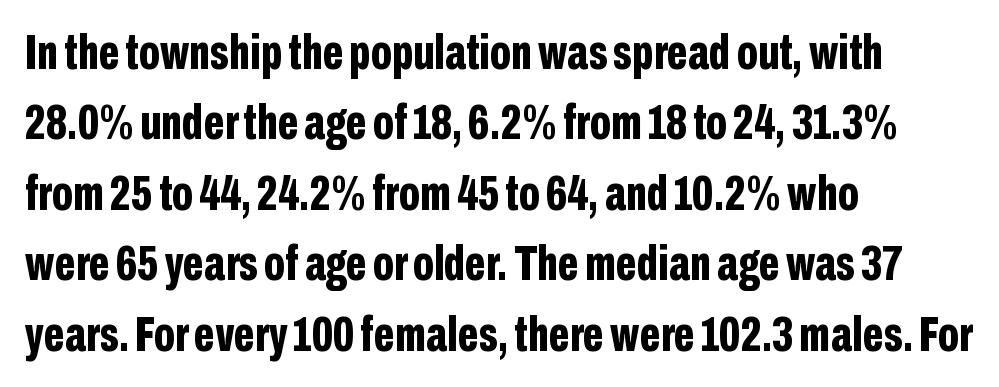
{"serif": "no", "italic": "no", "bold": "yes", "weight": "bold", "width": "condensed", "stroke_contrast": "low", "x_height": "medium", "monospaced": "no", "underline": "no", "align": "left", "line_spacing": "normal", "line_spacing_ratio": 1.41, "letter_spacing": "normal", "letter_spacing_em": 0.0, "glyph_px": 50}
